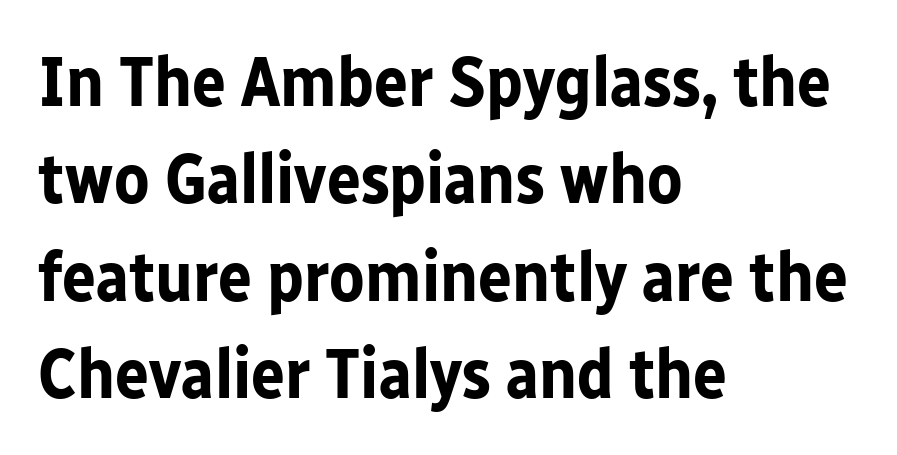
The image shows 71 px bold sans-serif type, upright; set left-aligned, normal line spacing (1.37x), normal letter spacing, not underlined; low stroke contrast and a medium x-height.
